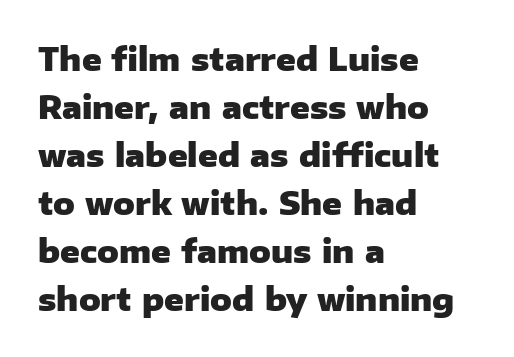
The image shows 32 px heavy sans-serif type, upright; set left-aligned, normal line spacing (1.5x), normal letter spacing, not underlined; low stroke contrast and a medium x-height.
